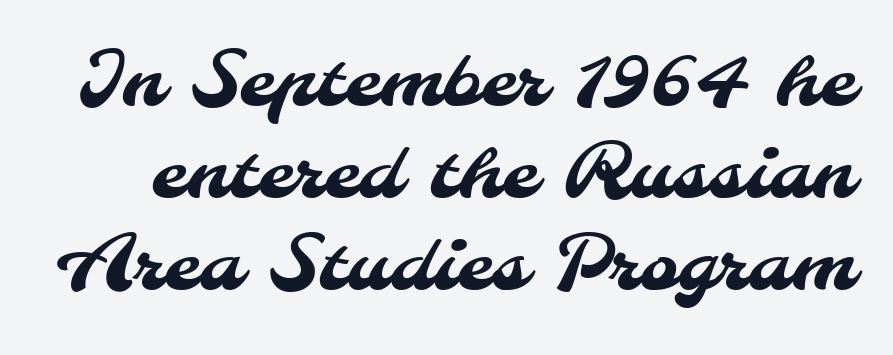
Q: Is the typeface a serif or a sans-serif typeface? A: Sans-serif.
Q: Is the text underlined? A: No.
Q: Is the spacing between letters normal or unusually wide? A: Normal.
Q: Width (condensed, normal, or wide)? A: Normal.
Q: Stroke contrast? A: Medium.
Q: x-height? A: Small.
Q: Monospaced? A: No.
